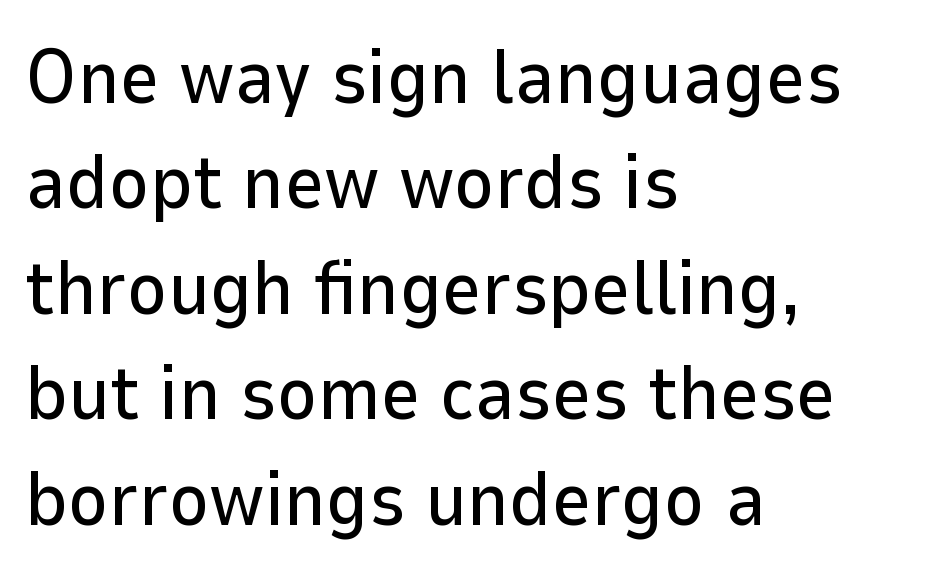
This sample has the flowing, uneven cadence of proportional lettering. Typeset ragged right — the left edge is the straight one. Typographically, this falls in the sans-serif category. Successive baselines arrive at the customary interval. Nobody drew a line under any word here.
